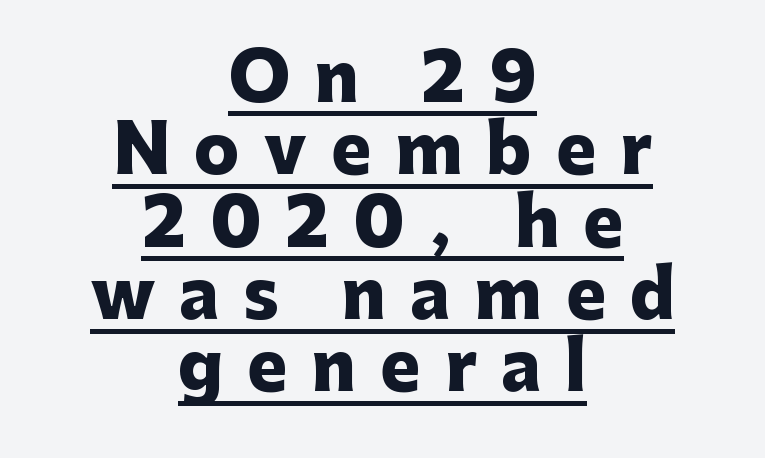
Proportional: the letters do not fall into vertical columns. The font's upright variant was chosen for this text. Very little white space separates one row of letters from the next. The lettering is marked with a stroke running underneath it. You could only call the tracking loose — the letters float apart. Teacher's note: observe the equal gaps on both sides — that is centered alignment.
